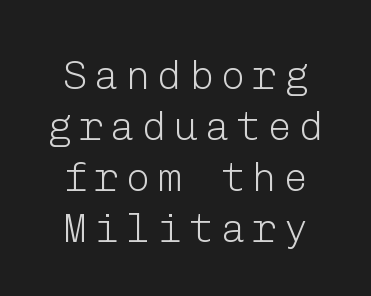
A typesetter would label this face a sans. Unlike italic type, these characters show no tilt at all. No letter is thick-stroked: the sample isn't bold. Type without underlining.
